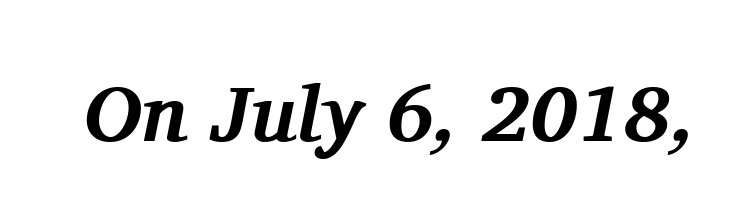
The image shows 79 px bold serif type, italic (leaning right); set normal letter spacing, not underlined; medium stroke contrast and a medium x-height.
